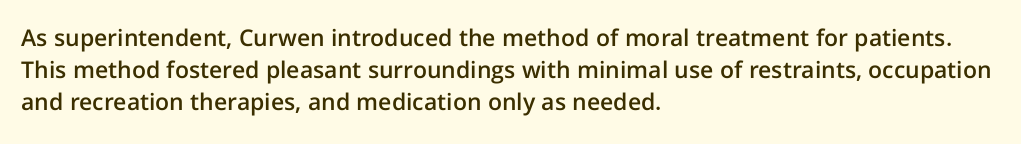
The image shows 23 px text type, upright; set left-aligned, normal line spacing (1.4x), normal letter spacing, not underlined.
